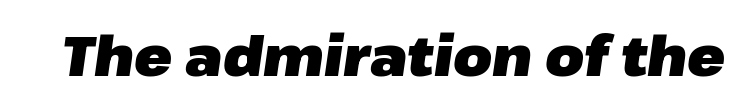
Q: Is the text bold? A: Yes.
Q: Is the text italic (slanted)? A: Yes, it leans right by about 8 degrees.
Q: Is the text underlined? A: No.
Q: Is the spacing between letters normal or unusually wide? A: Normal.
Q: Width (condensed, normal, or wide)? A: Normal.
Q: Stroke contrast? A: Low.
Q: x-height? A: Medium.
Q: Monospaced? A: No.
